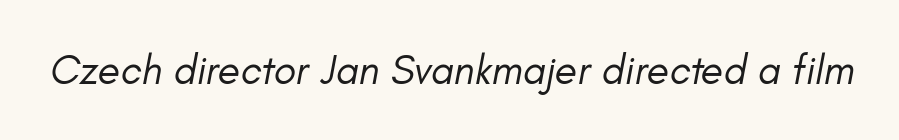
The gaps between neighbouring characters are ordinary and unremarkable. The face used here is proportionally spaced, like ordinary book or web type. Descenders hang freely into open space. The typography opts for an oblique posture over an upright one. Compared with a typical body face, this is equally light or lighter still.
